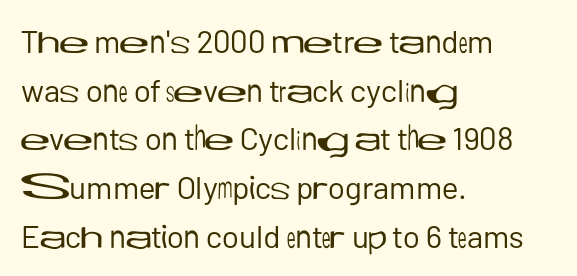
Grotesque or geometric, the face here clearly has no serifs. This is the regular roman posture of the typeface. Tracking value appears to be zero — textbook default spacing. The block of text has a typical density, with ordinary space between rows. The rendering uses natural spacing where letterforms have individual widths. Has an underline been added? It has not.
